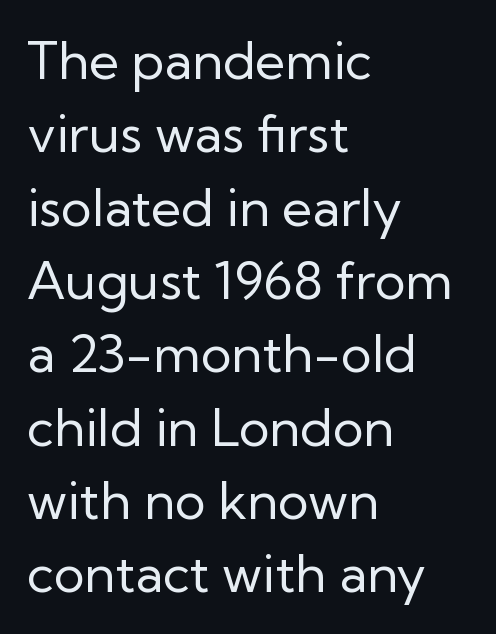
The image shows 52 px regular-weight sans-serif type, upright; set left-aligned, normal line spacing (1.41x), normal letter spacing, not underlined; low stroke contrast and a medium x-height.
